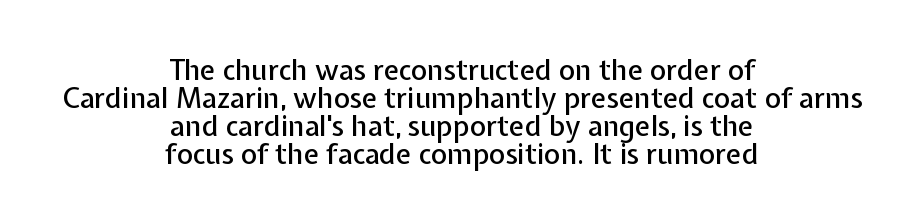
Q: Is the text italic (slanted)? A: No, it is upright.
Q: Is the typeface a serif or a sans-serif typeface? A: Sans-serif.
Q: Is the text underlined? A: No.
Q: How is the paragraph aligned? A: Centered.
Q: Is the spacing between letters normal or unusually wide? A: Normal.
Q: Is the spacing between lines tight, normal or loose? A: Tight.
Q: Width (condensed, normal, or wide)? A: Normal.
Q: Stroke contrast? A: Low.
Q: x-height? A: Medium.
Q: Monospaced? A: No.
